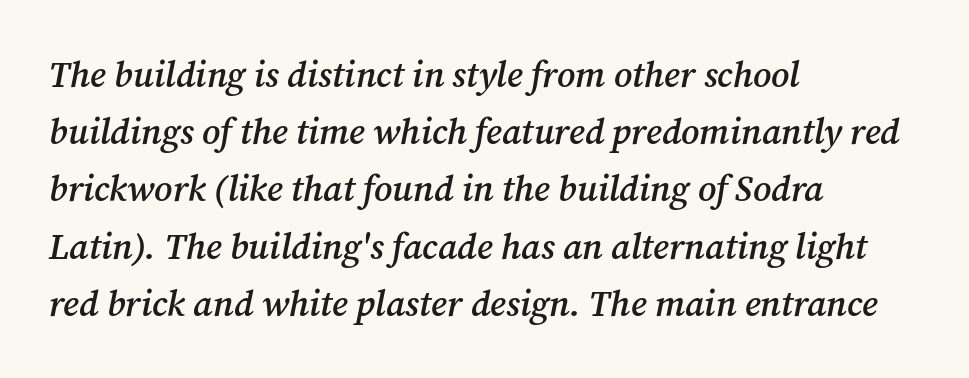
Q: Is the text bold? A: Semi-bold.
Q: Is the text italic (slanted)? A: Yes, it leans right by about 12 degrees.
Q: Is the typeface a serif or a sans-serif typeface? A: Serif.
Q: Is the text underlined? A: No.
Q: How is the paragraph aligned? A: Left-aligned.
Q: Is the spacing between letters normal or unusually wide? A: Normal.
Q: Is the spacing between lines tight, normal or loose? A: Normal.
Q: Width (condensed, normal, or wide)? A: Normal.
Q: Stroke contrast? A: Medium.
Q: x-height? A: Medium.
Q: Monospaced? A: No.
